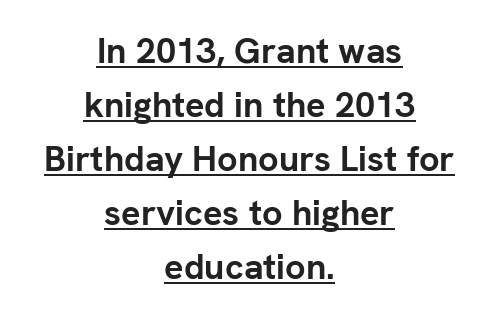
Q: Is the text bold? A: Yes.
Q: Is the text italic (slanted)? A: No, it is upright.
Q: Is the typeface a serif or a sans-serif typeface? A: Sans-serif.
Q: Is the text underlined? A: Yes.
Q: How is the paragraph aligned? A: Centered.
Q: Is the spacing between letters normal or unusually wide? A: Normal.
Q: Is the spacing between lines tight, normal or loose? A: Normal.
Q: Width (condensed, normal, or wide)? A: Normal.
Q: Stroke contrast? A: Low.
Q: x-height? A: Medium.
Q: Monospaced? A: No.
